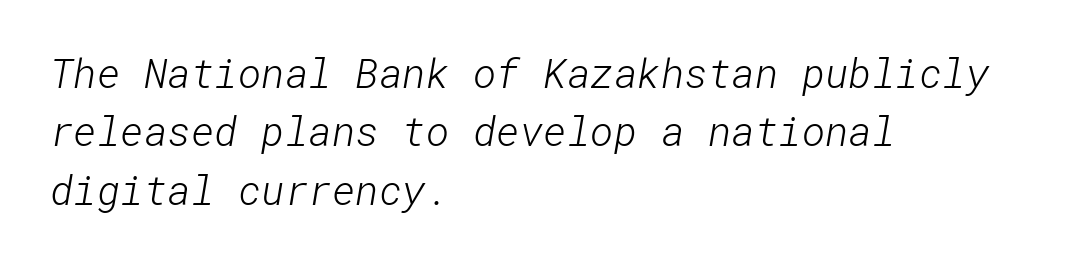
Q: Is the text bold? A: No.
Q: Is the typeface a serif or a sans-serif typeface? A: Sans-serif.
Q: Is the text underlined? A: No.
Q: How is the paragraph aligned? A: Left-aligned.
Q: Is the spacing between letters normal or unusually wide? A: Normal.
Q: Is the spacing between lines tight, normal or loose? A: Normal.
Q: Width (condensed, normal, or wide)? A: Normal.
Q: Stroke contrast? A: Low.
Q: x-height? A: Medium.
